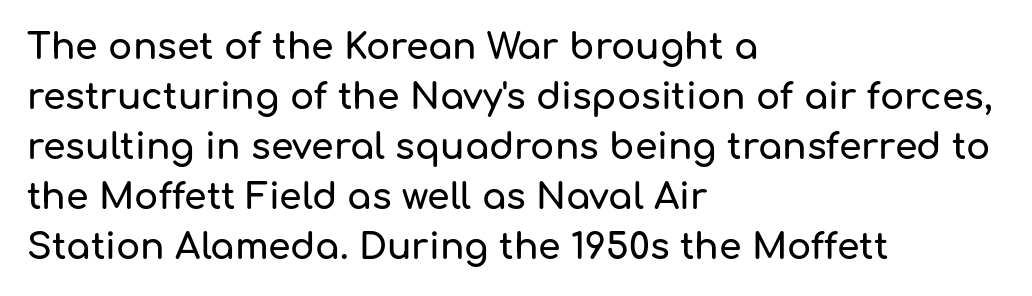
The image shows 36 px sans-serif type, upright; set left-aligned, normal line spacing (1.39x), normal letter spacing, not underlined; low stroke contrast and a medium x-height.
